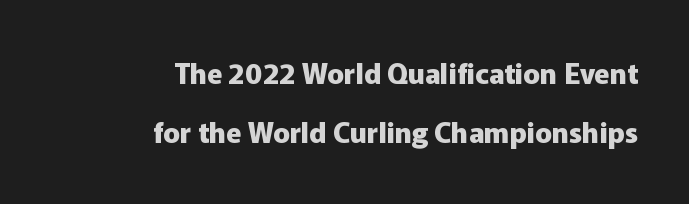
The letters sit at their default tracking, neither squeezed nor spread. All the whitespace from short lines collects on the left. The font is running at its bold setting. No italicization has been applied; the sample stays upright. A typesetter would call this proportional, since set widths differ per character. In terms of leading, this rendering errs on the spacious side.
